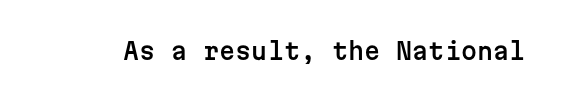
Each word holds together tightly as a unit, with standard inter-letter gaps. Posture: upright roman. The specimen omits any rule beneath the text block's lines.
